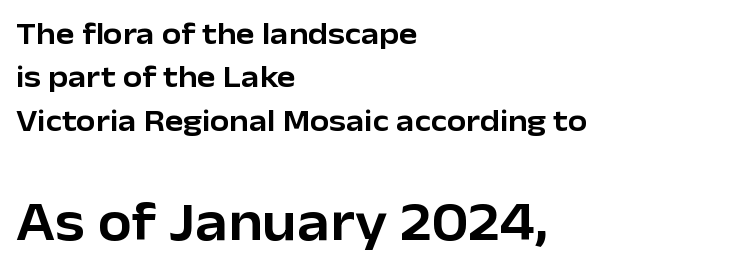
Q: Is the text italic (slanted)? A: No, it is upright.
Q: Is the typeface a serif or a sans-serif typeface? A: Sans-serif.
Q: Is the text underlined? A: No.
Q: How is the paragraph aligned? A: Left-aligned.
Q: Is the spacing between letters normal or unusually wide? A: Normal.
Q: Is the spacing between lines tight, normal or loose? A: Normal.
Q: Which block of text is set in a larger size, the first (top) or the second (bottom)? A: The second (bottom) one.
Q: Width (condensed, normal, or wide)? A: Normal.
Q: Stroke contrast? A: Low.
Q: x-height? A: Medium.
Q: Monospaced? A: No.
